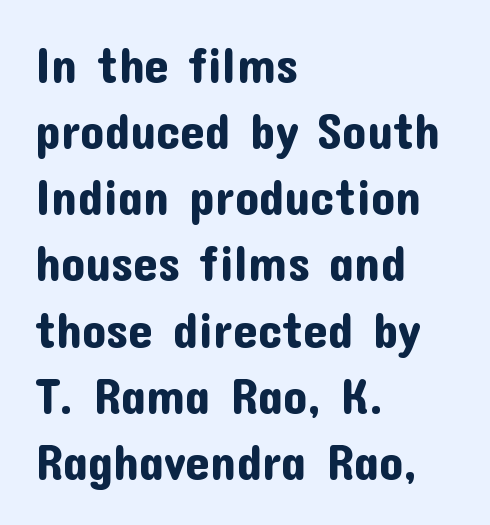
The image shows 49 px sans-serif type, upright; set left-aligned, normal line spacing (1.35x), normal letter spacing, not underlined; low stroke contrast and a medium x-height.
